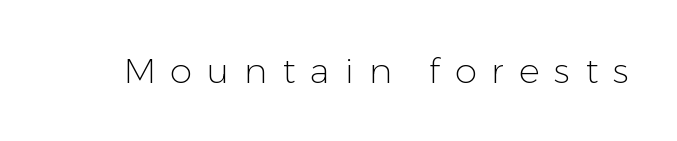
{"serif": "no", "italic": "no", "bold": "no", "weight": "light", "width": "normal", "stroke_contrast": "low", "x_height": "medium", "monospaced": "no", "underline": "no", "letter_spacing": "wide", "letter_spacing_em": 0.43, "glyph_px": 35}
